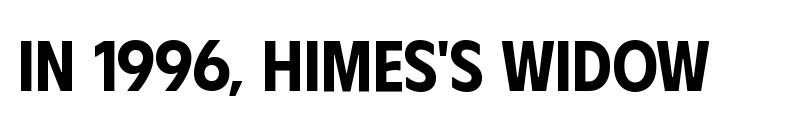
Characters remain perfectly vertical along every line. Characters follow at the spacing the type designer built in. Is this a fixed-width face? No — the glyphs have proportional, varying widths. Are there feet on the stems? There aren't — it's a sans. The specimen omits any rule beneath the text block's lines.
